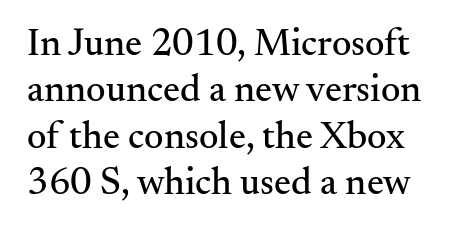
Q: Is the text italic (slanted)? A: No, it is upright.
Q: Is the typeface a serif or a sans-serif typeface? A: Serif.
Q: Is the text underlined? A: No.
Q: Is the spacing between letters normal or unusually wide? A: Normal.
Q: Width (condensed, normal, or wide)? A: Normal.
Q: Stroke contrast? A: Medium.
Q: x-height? A: Small.
Q: Monospaced? A: No.
